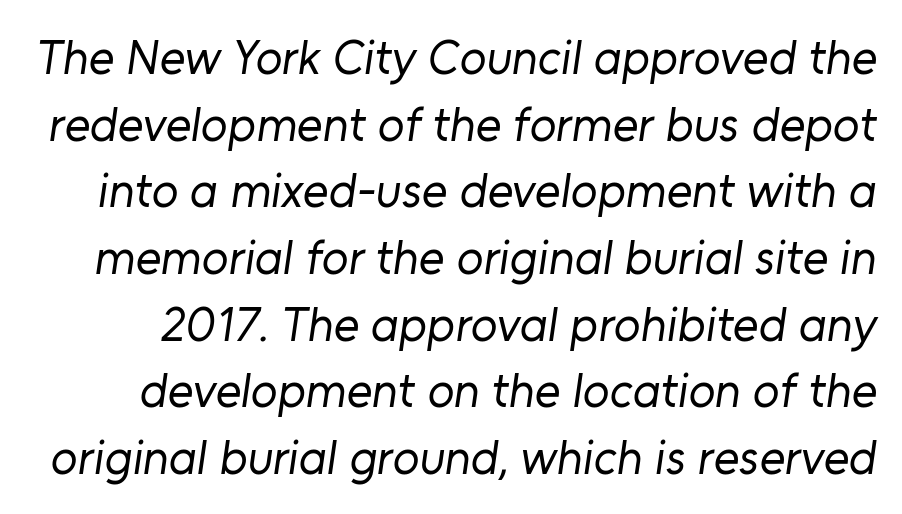
The image shows 49 px regular-weight sans-serif type; set normal line spacing (1.36x), normal letter spacing, not underlined; low stroke contrast and a medium x-height.
